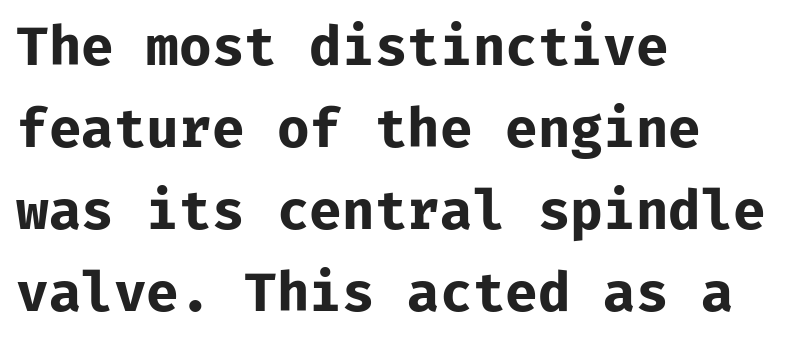
The image shows 53 px bold sans-serif type, upright, monospaced; set left-aligned, normal line spacing (1.55x), normal letter spacing, not underlined; low stroke contrast and a medium x-height.
